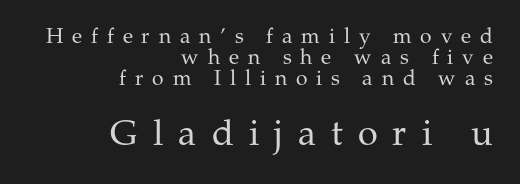
The image shows 36 px regular-weight serif type, upright; set right-aligned, tight line spacing (0.99x), unusually wide letter spacing (+0.42 em), not underlined; the second (bottom) block is 1.71x larger; medium stroke contrast and a medium x-height.
